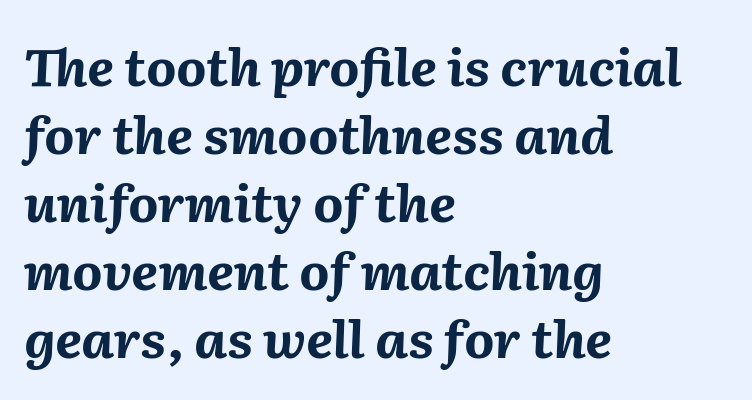
Q: Is the text bold? A: Yes.
Q: Is the text italic (slanted)? A: Yes, it leans right by about 2 degrees.
Q: Is the text underlined? A: No.
Q: How is the paragraph aligned? A: Left-aligned.
Q: Is the spacing between letters normal or unusually wide? A: Normal.
Q: Is the spacing between lines tight, normal or loose? A: Normal.
Q: Width (condensed, normal, or wide)? A: Normal.
Q: Stroke contrast? A: Medium.
Q: x-height? A: Medium.
Q: Monospaced? A: No.
